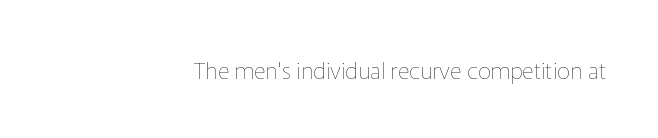
The image shows 23 px text type, upright; set right-aligned, normal letter spacing, not underlined.
